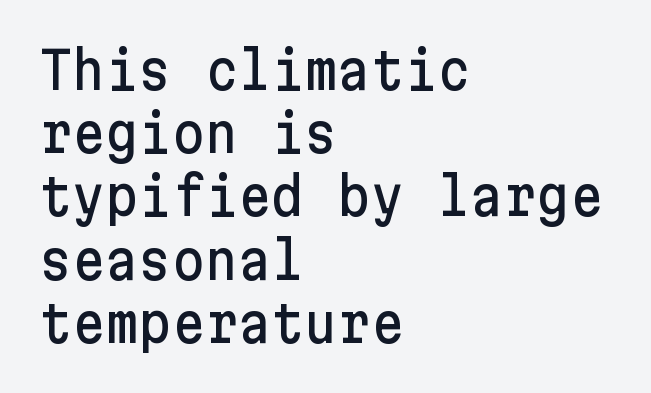
{"serif": "no", "italic": "no", "width": "normal", "stroke_contrast": "low", "x_height": "medium", "underline": "no", "align": "left", "line_spacing_ratio": 1.24, "letter_spacing": "normal", "letter_spacing_em": 0.0, "glyph_px": 51}
